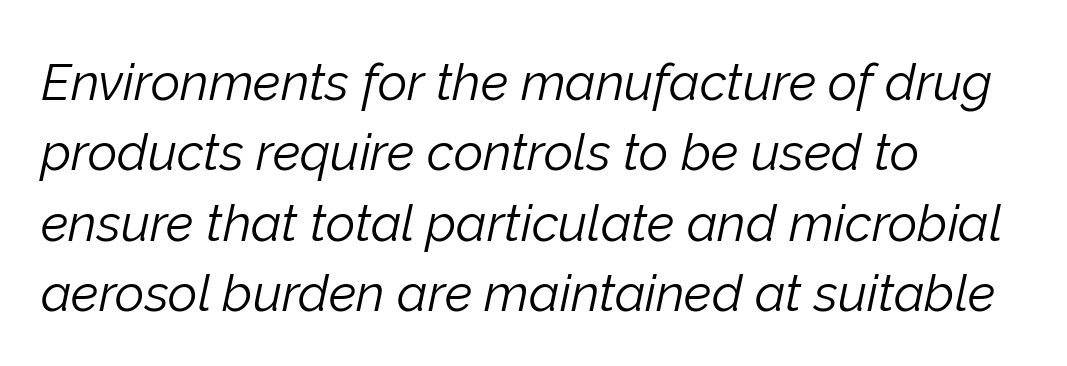
{"italic": "yes", "lean": "right", "slant_degrees": 12, "bold": "no", "weight": "light", "width": "normal", "stroke_contrast": "low", "x_height": "medium", "monospaced": "no", "underline": "no", "align": "left", "line_spacing": "normal", "line_spacing_ratio": 1.38, "letter_spacing": "normal", "letter_spacing_em": 0.0, "glyph_px": 51}
